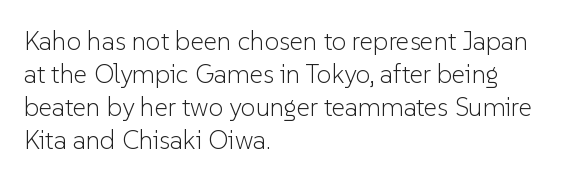
The image shows 26 px text type, upright; set left-aligned, normal line spacing (1.27x), normal letter spacing, not underlined.
